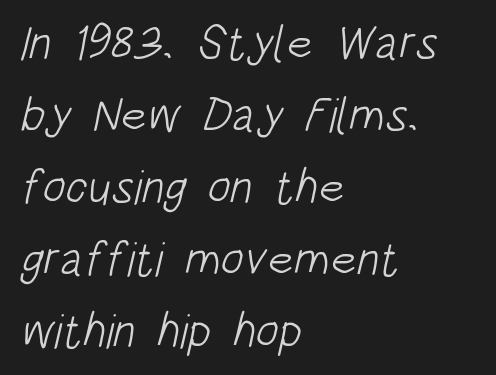
{"serif": "no", "bold": "no", "weight": "light", "width": "condensed", "stroke_contrast": "low", "x_height": "large", "monospaced": "no", "underline": "no", "align": "left", "line_spacing": "normal", "line_spacing_ratio": 1.5, "letter_spacing": "normal", "letter_spacing_em": 0.0, "glyph_px": 48}
